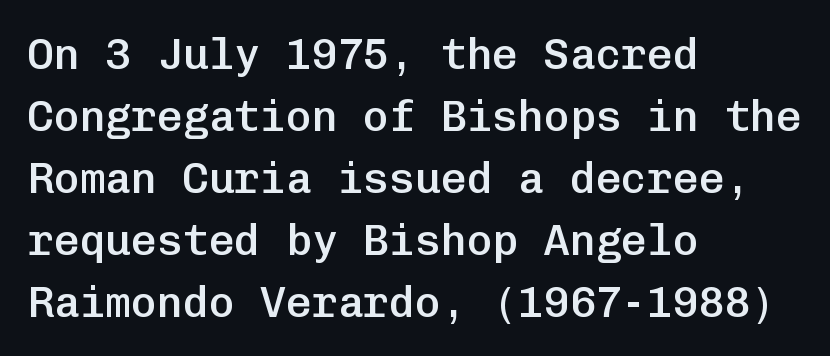
{"serif": "no", "italic": "no", "bold": "semi", "weight": "semibold", "width": "normal", "stroke_contrast": "low", "x_height": "medium", "monospaced": "yes", "underline": "no", "align": "left", "line_spacing": "normal", "line_spacing_ratio": 1.44, "letter_spacing": "normal", "letter_spacing_em": 0.0, "glyph_px": 43}
